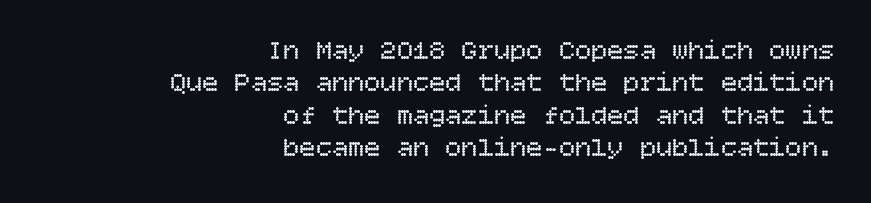
The image shows 27 px text type, upright; set right-aligned, line spacing 1.2x, normal letter spacing, not underlined.
